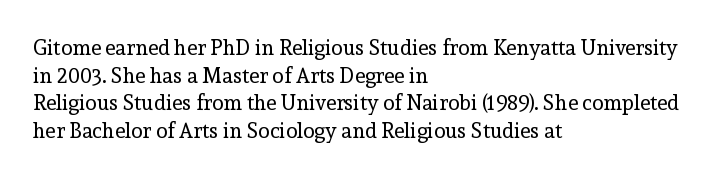
The image shows 21 px text type, upright; set left-aligned, normal line spacing (1.31x), normal letter spacing, not underlined.
